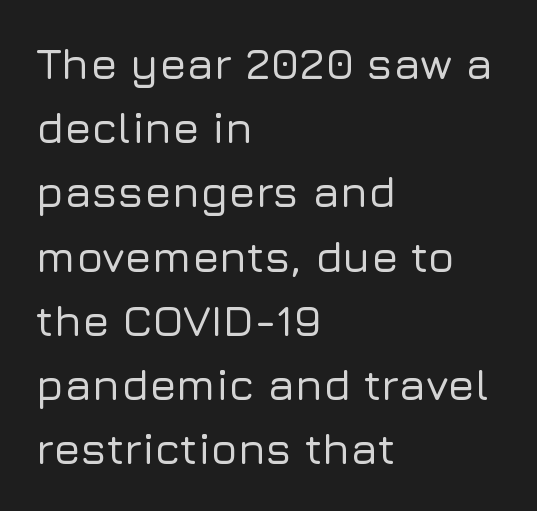
Honestly, there is no underline to notice here at all. Here the designer chose a conventional face with non-uniform glyph widths. One glance says typical: line gaps are just what's usual. What kind of face is this? One without serifs — a sans. The font's upright variant was chosen for this text. The paragraph shown leans on its left margin.
